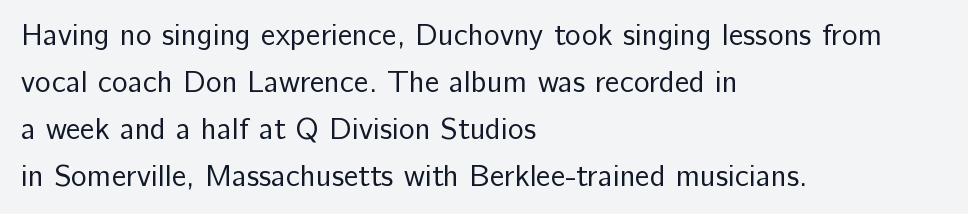
{"serif": "no", "italic": "no", "bold": "no", "weight": "regular", "width": "normal", "stroke_contrast": "low", "x_height": "medium", "monospaced": "no", "underline": "no", "align": "left", "line_spacing": "normal", "line_spacing_ratio": 1.57, "letter_spacing": "normal", "letter_spacing_em": 0.0, "glyph_px": 30}
